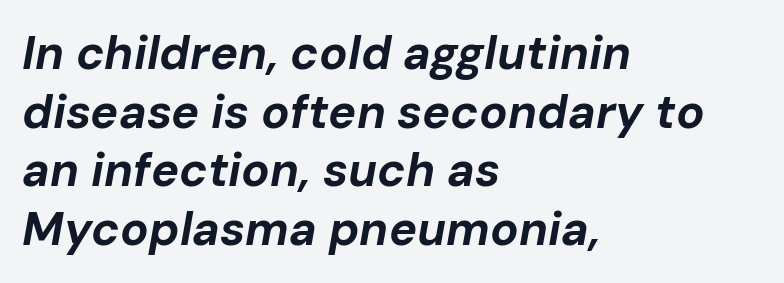
Each glyph is drawn with heavy, bold strokes. Varying glyph widths throughout — classic text-font behaviour. Spacing between characters is what you'd get straight out of the box. Underline: absent. The rag falls on the right side of this text block. The vertical gap from one line to the next is medium.
